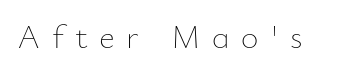
The image shows 34 px thin type, upright; set unusually wide letter spacing (+0.34 em), not underlined; low stroke contrast and a small x-height.
